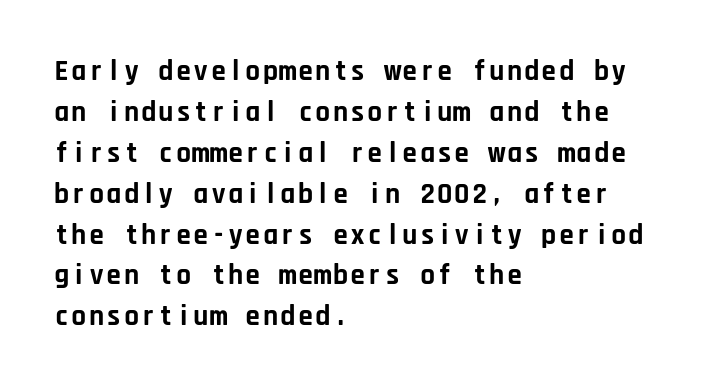
The image shows 29 px bold sans-serif type, upright, monospaced; set left-aligned, normal line spacing (1.41x), normal letter spacing, not underlined; low stroke contrast and a large x-height.
